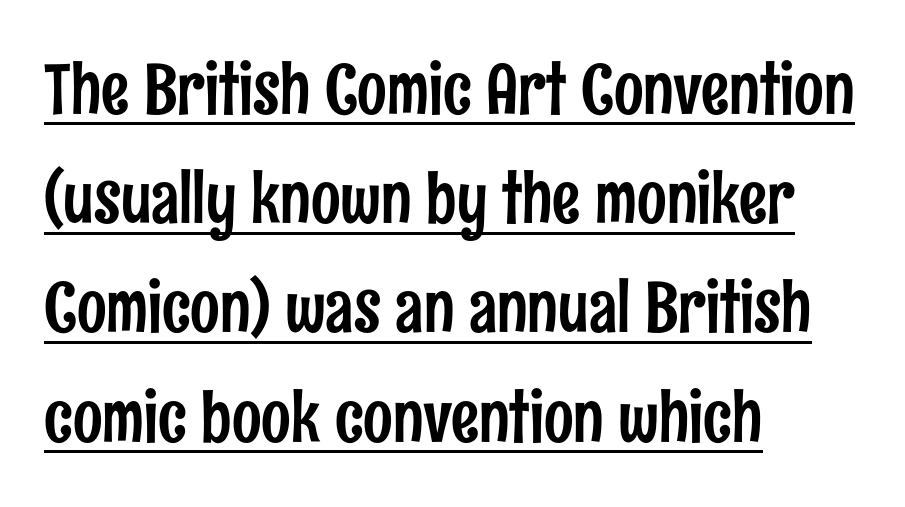
Q: Is the text italic (slanted)? A: No, it is upright.
Q: Is the typeface a serif or a sans-serif typeface? A: Sans-serif.
Q: Is the text underlined? A: Yes.
Q: How is the paragraph aligned? A: Left-aligned.
Q: Is the spacing between letters normal or unusually wide? A: Normal.
Q: Is the spacing between lines tight, normal or loose? A: Normal.
Q: Width (condensed, normal, or wide)? A: Condensed.
Q: Stroke contrast? A: Low.
Q: x-height? A: Medium.
Q: Monospaced? A: No.
